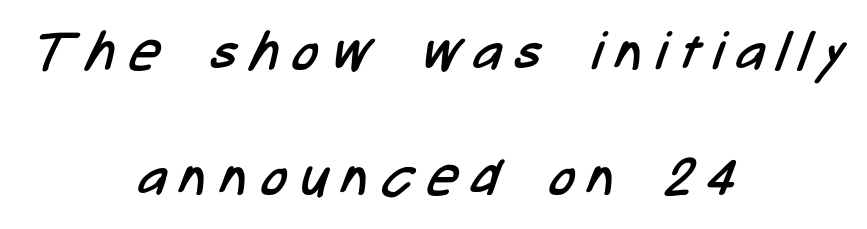
Each line is balanced around a shared central axis. No word sits above an underline. Leading: increased. The letterforms stand isolated, each surrounded by extra space.
